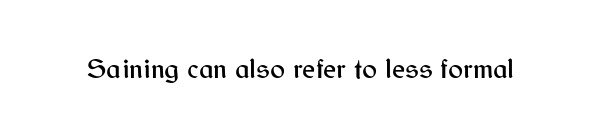
The image shows 28 px sans-serif type, upright; set normal letter spacing, not underlined; medium stroke contrast and a medium x-height.
